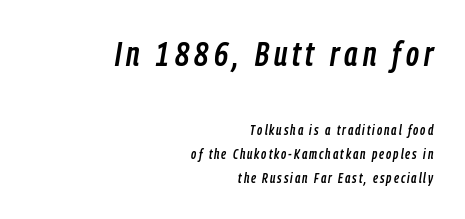
The image shows 35 px condensed type, italic (leaning right); set right-aligned, line spacing 1.73x, not underlined; the first (top) block is 2.5x larger; low stroke contrast and a medium x-height.
